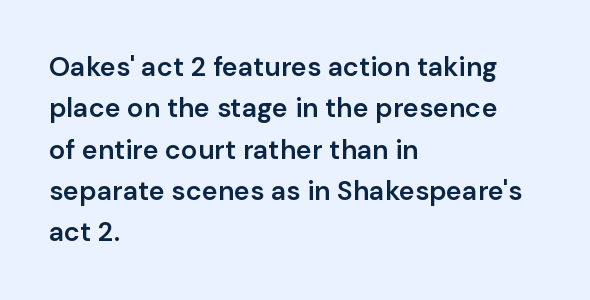
Q: Is the text bold? A: Semi-bold.
Q: Is the text italic (slanted)? A: No, it is upright.
Q: Is the text underlined? A: No.
Q: How is the paragraph aligned? A: Left-aligned.
Q: Is the spacing between letters normal or unusually wide? A: Normal.
Q: Is the spacing between lines tight, normal or loose? A: Normal.
